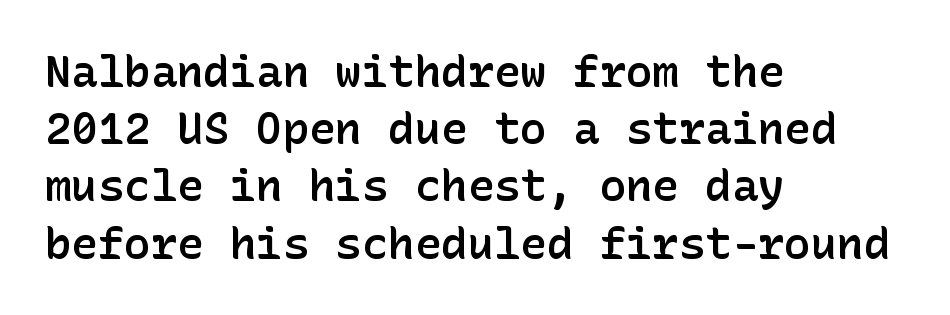
The lettering stays uniformly vertical, giving the passage a roman look. Students, this is semibold: more ink than regular, less than bold. Does extra space separate the letters? No, they use regular spacing. Quick note: interline space is typical. A bare baseline throughout the passage. Line starts are locked; line ends wander.
